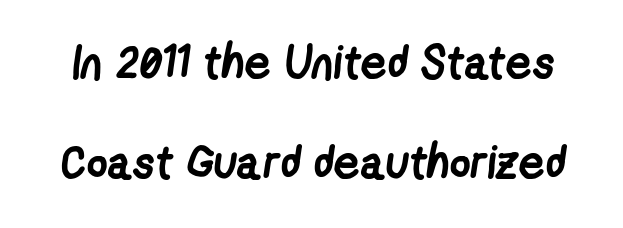
{"serif": "no", "bold": "yes", "weight": "semibold", "width": "condensed", "stroke_contrast": "low", "x_height": "medium", "monospaced": "no", "underline": "no", "line_spacing": "loose", "line_spacing_ratio": 2.18, "letter_spacing": "normal", "letter_spacing_em": 0.0, "glyph_px": 46}
